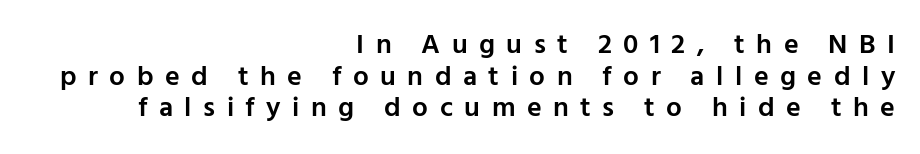
The image shows 28 px semibold sans-serif type, upright; set right-aligned, tight line spacing (1.13x), unusually wide letter spacing (+0.41 em), not underlined; low stroke contrast and a medium x-height.
